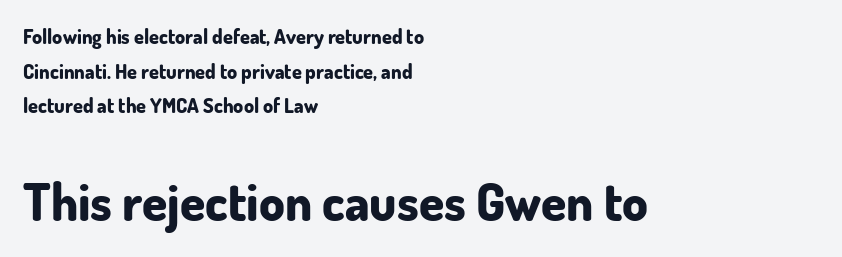
The paragraph has a hard left edge and a soft right edge. Is there any slant? The stems are plumb. The composition opens small and finishes big. Type style note: lacks serifs. You could not count columns in this text — the font is proportionally spaced. Each glyph is drawn with heavy, bold strokes.
